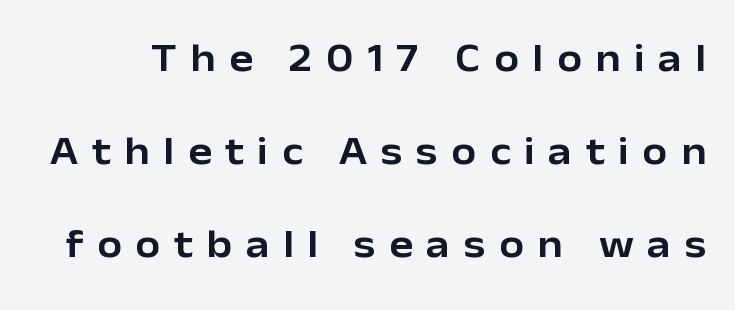
{"serif": "no", "italic": "no", "width": "normal", "stroke_contrast": "low", "x_height": "medium", "monospaced": "no", "underline": "no", "line_spacing": "loose", "line_spacing_ratio": 2.33, "letter_spacing": "wide", "letter_spacing_em": 0.34, "glyph_px": 40}
